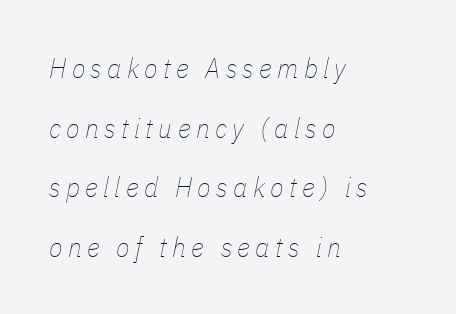
Q: Is the text bold? A: No.
Q: Is the text italic (slanted)? A: Yes, it leans right by about 11 degrees.
Q: Is the text underlined? A: No.
Q: How is the paragraph aligned? A: Left-aligned.
Q: Is the spacing between lines tight, normal or loose? A: Loose.
Q: Width (condensed, normal, or wide)? A: Condensed.
Q: Stroke contrast? A: Low.
Q: x-height? A: Medium.
Q: Monospaced? A: No.
